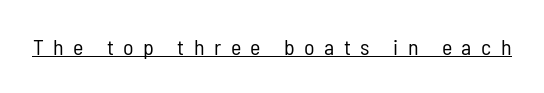
The image shows 22 px text type, upright; set unusually wide letter spacing (+0.43 em), underlined.
